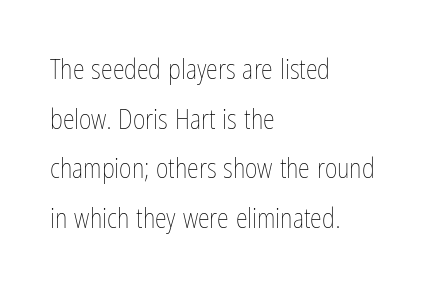
Here the glyphs are tracked normally, forming tight word shapes. Quick note: underline off. Every row of glyphs begins at an identical x-position on the left. Letters have the restrained weight of plain body copy at most.
